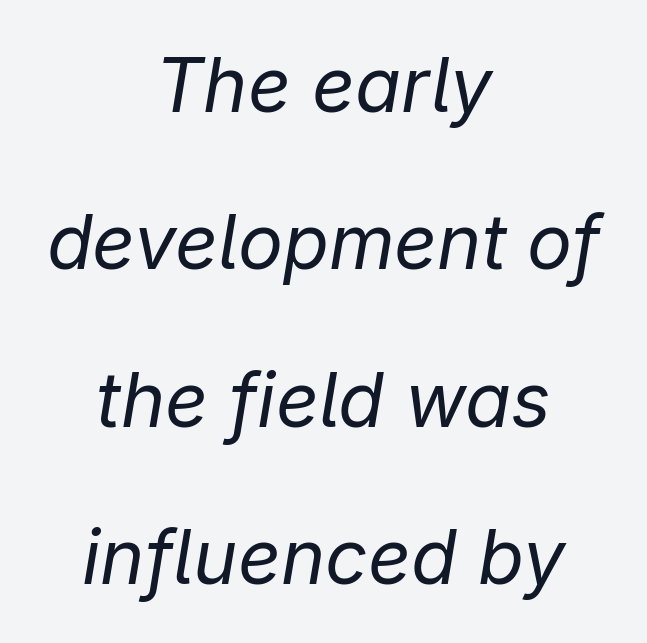
Q: Is the text bold? A: No.
Q: Is the text italic (slanted)? A: Yes, it leans right by about 9 degrees.
Q: Is the text underlined? A: No.
Q: How is the paragraph aligned? A: Centered.
Q: Is the spacing between letters normal or unusually wide? A: Normal.
Q: Is the spacing between lines tight, normal or loose? A: Loose.
Q: Width (condensed, normal, or wide)? A: Normal.
Q: Stroke contrast? A: Low.
Q: x-height? A: Medium.
Q: Monospaced? A: No.
